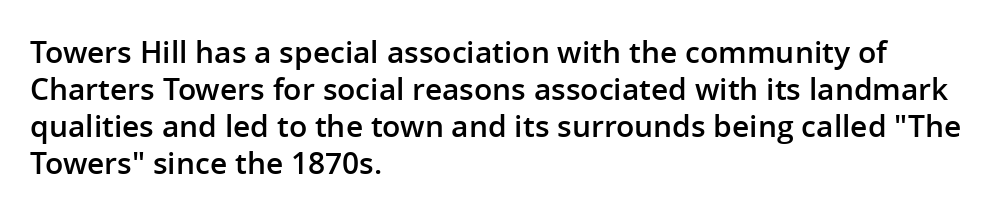
This is the in-between weight designers call semibold or demi. Inter-character spacing is left at the font's built-in metrics. The setting favours the left margin, as ordinary paragraphs usually do. Underline: absent.
